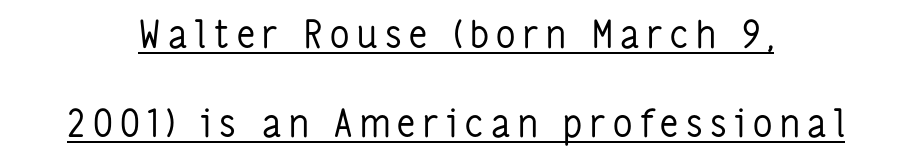
The image shows 38 px regular-weight, condensed sans-serif type, upright; set centered, loose line spacing (2.33x), unusually wide letter spacing (+0.2 em), underlined; low stroke contrast and a medium x-height.
